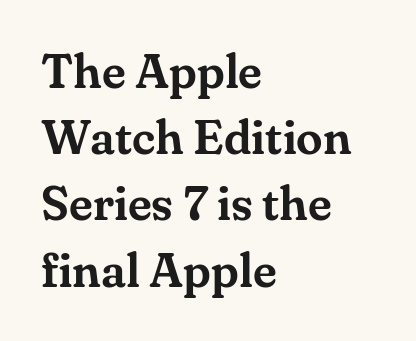
{"serif": "yes", "italic": "no", "width": "normal", "stroke_contrast": "medium", "x_height": "small", "monospaced": "no", "underline": "no", "align": "left", "line_spacing": "normal", "line_spacing_ratio": 1.38, "letter_spacing": "normal", "letter_spacing_em": 0.0, "glyph_px": 48}
